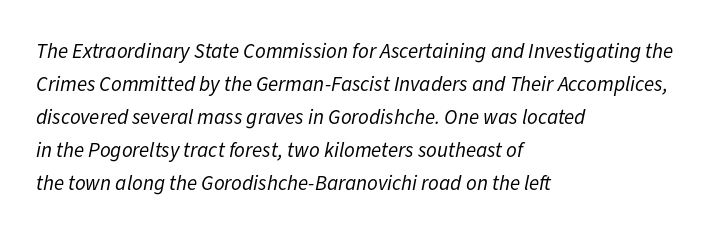
Q: Is the text bold? A: No.
Q: Is the text italic (slanted)? A: Yes, it leans right by about 11 degrees.
Q: Is the text underlined? A: No.
Q: How is the paragraph aligned? A: Left-aligned.
Q: Is the spacing between letters normal or unusually wide? A: Normal.
Q: Is the spacing between lines tight, normal or loose? A: Normal.
